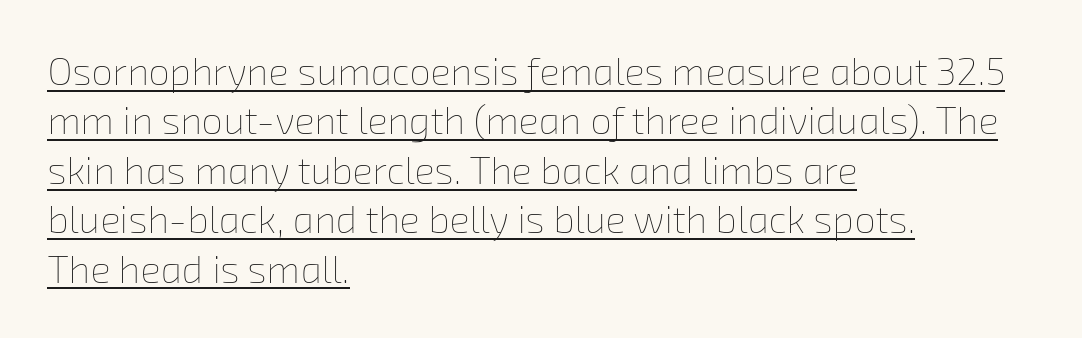
The image shows 38 px thin type; set left-aligned, normal line spacing (1.3x), normal letter spacing, underlined; low stroke contrast and a medium x-height.
